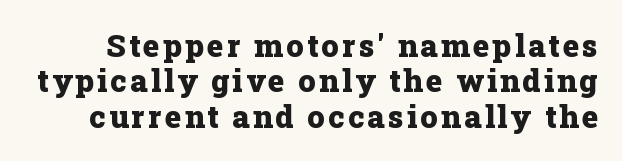
The axis of the letterforms is exactly vertical. Stroke terminals: seriffed. The letters advance in unequal steps, a hallmark of proportional type. The leading is snug, giving the passage a crowded texture. Only glyphs here, with clear space below each row. Emphasis by weight is at full strength: bold.
